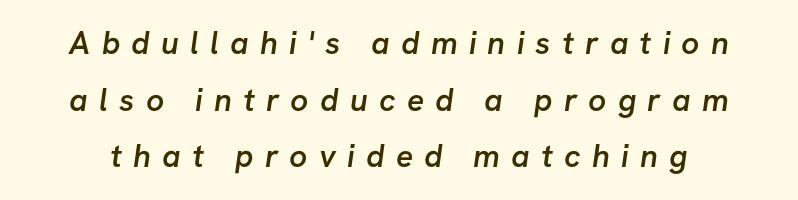
The image shows 32 px semibold sans-serif type; set line spacing 1.77x, unusually wide letter spacing (+0.35 em), not underlined; low stroke contrast and a medium x-height.
